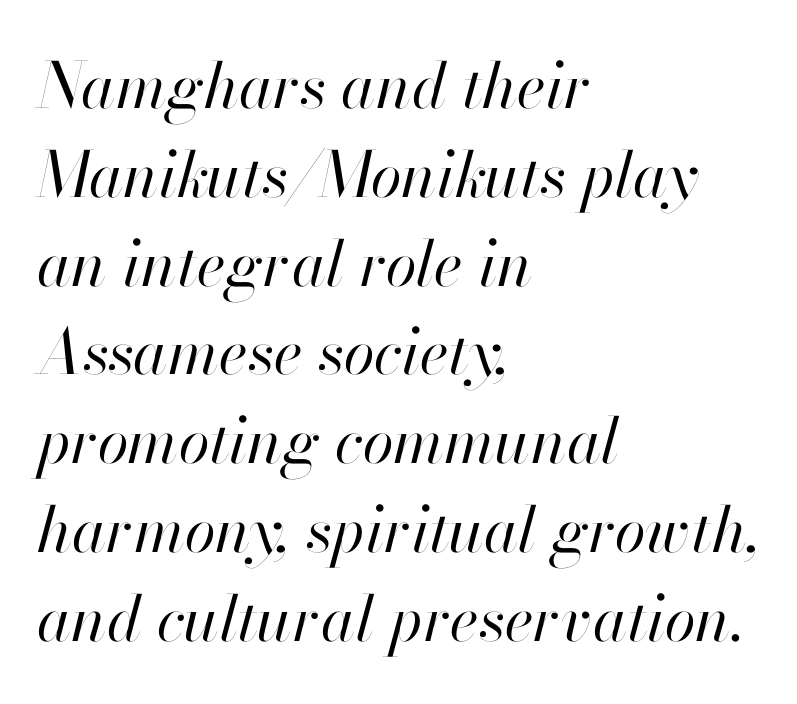
Q: Is the text bold? A: No.
Q: Is the text italic (slanted)? A: Yes, it leans right by about 13 degrees.
Q: Is the text underlined? A: No.
Q: How is the paragraph aligned? A: Left-aligned.
Q: Is the spacing between letters normal or unusually wide? A: Normal.
Q: Is the spacing between lines tight, normal or loose? A: Normal.
Q: Width (condensed, normal, or wide)? A: Normal.
Q: Stroke contrast? A: High.
Q: x-height? A: Small.
Q: Monospaced? A: No.
